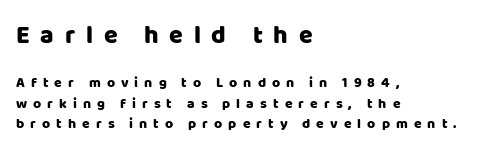
The image shows 25 px text type, upright; set left-aligned, normal line spacing (1.46x), unusually wide letter spacing (+0.43 em), not underlined; the first (top) block is 1.79x larger.
